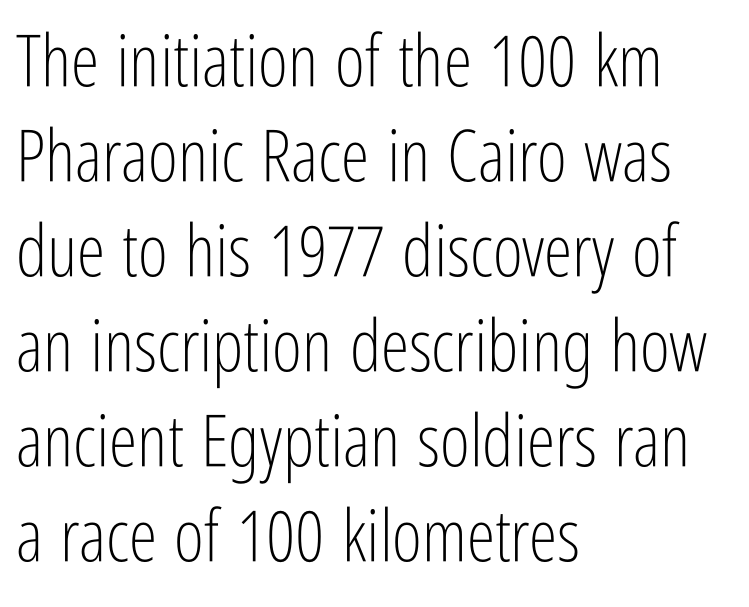
The image shows 72 px light, condensed sans-serif type, upright; set left-aligned, normal line spacing (1.32x), normal letter spacing, not underlined; low stroke contrast and a medium x-height.
